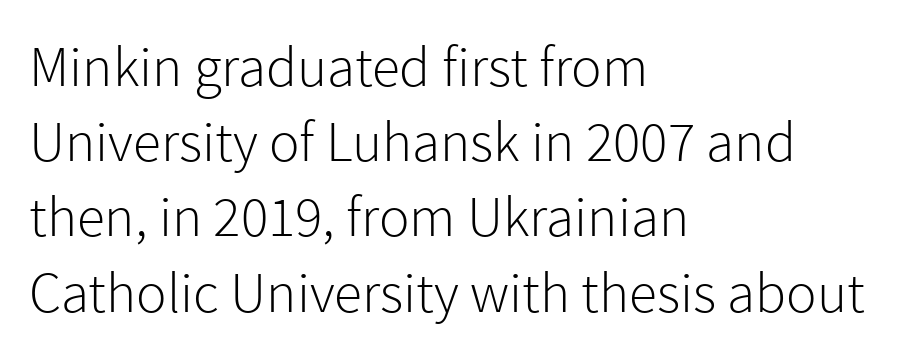
{"serif": "no", "italic": "no", "bold": "no", "weight": "light", "width": "normal", "x_height": "medium", "monospaced": "no", "underline": "no", "align": "left", "line_spacing": "normal", "line_spacing_ratio": 1.32, "letter_spacing": "normal", "letter_spacing_em": 0.0, "glyph_px": 57}
